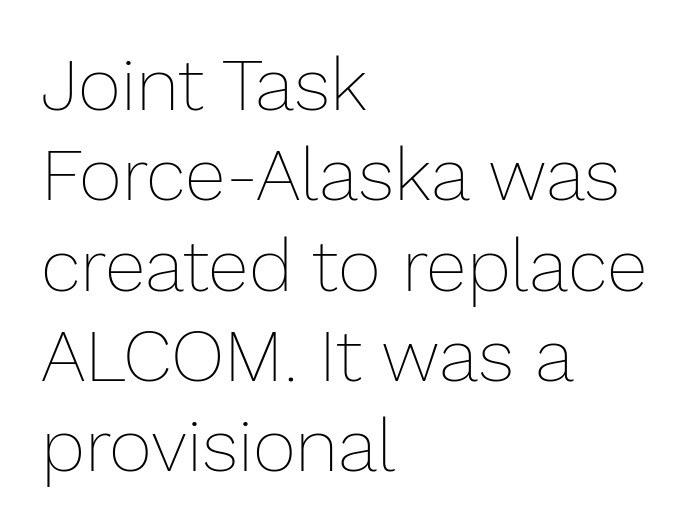
Q: Is the text bold? A: No.
Q: Is the text italic (slanted)? A: No, it is upright.
Q: Is the text underlined? A: No.
Q: How is the paragraph aligned? A: Left-aligned.
Q: Is the spacing between letters normal or unusually wide? A: Normal.
Q: Width (condensed, normal, or wide)? A: Normal.
Q: Stroke contrast? A: Low.
Q: x-height? A: Medium.
Q: Monospaced? A: No.
